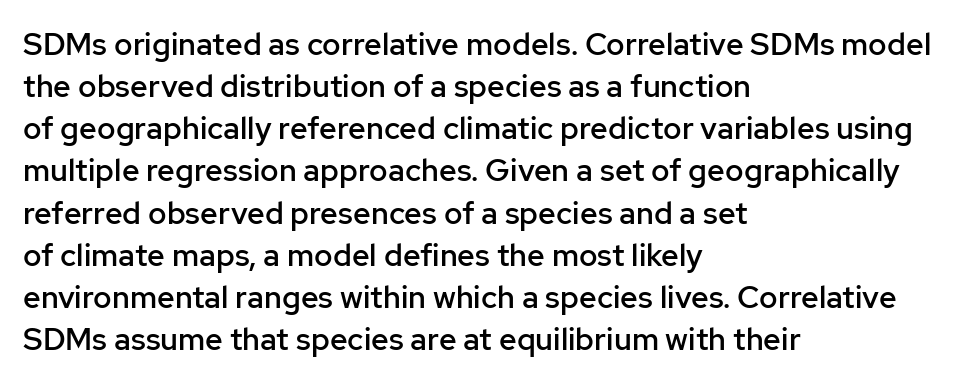
Leading: standard. The letters advance in unequal steps, a hallmark of proportional type. The sample has been set in demibold, a notch under bold. The font family rendered here belongs to the sans-serif group. Nope, not italic — everything's standing straight. Notice how the passage keeps a crisp vertical edge on the left only.
